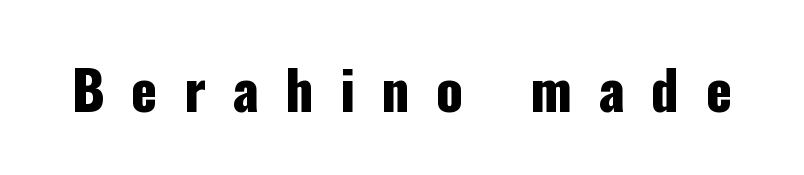
{"serif": "no", "italic": "no", "width": "condensed", "stroke_contrast": "low", "x_height": "medium", "monospaced": "no", "underline": "no", "letter_spacing": "wide", "letter_spacing_em": 0.49, "glyph_px": 54}
